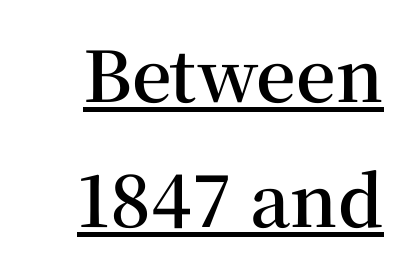
{"serif": "yes", "italic": "no", "bold": "semi", "weight": "semibold", "width": "normal", "stroke_contrast": "medium", "x_height": "medium", "monospaced": "no", "underline": "yes", "line_spacing_ratio": 1.79, "letter_spacing": "normal", "letter_spacing_em": 0.0, "glyph_px": 70}
